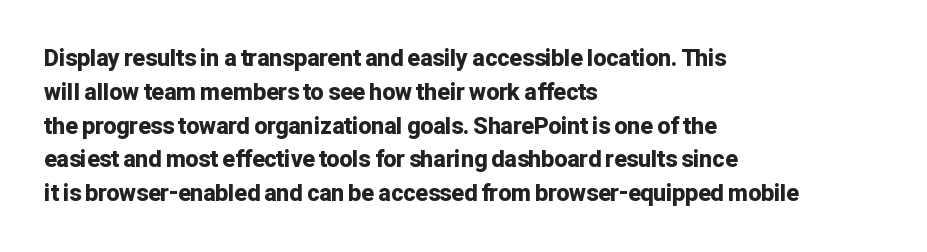
Q: Is the text bold? A: Yes.
Q: Is the text italic (slanted)? A: No, it is upright.
Q: Is the text underlined? A: No.
Q: How is the paragraph aligned? A: Left-aligned.
Q: Is the spacing between letters normal or unusually wide? A: Normal.
Q: Is the spacing between lines tight, normal or loose? A: Normal.
